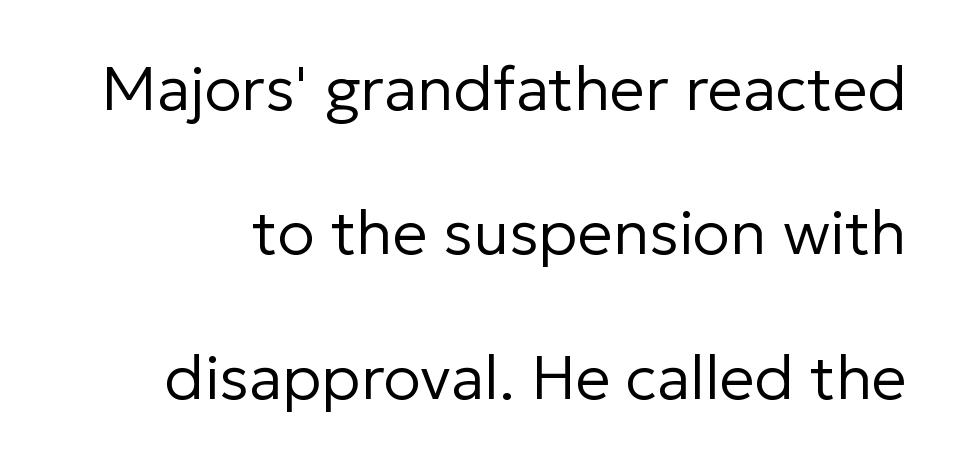
This rendering employs a face without finishing strokes, i.e., a sans-serif. This rendering leaves character spacing at its baseline value. Does the leading feel generous? Absolutely, it's lavish. Style check: upright. Any mark beneath the type? The region is blank. Bold? No — there's no thickening of the strokes.
